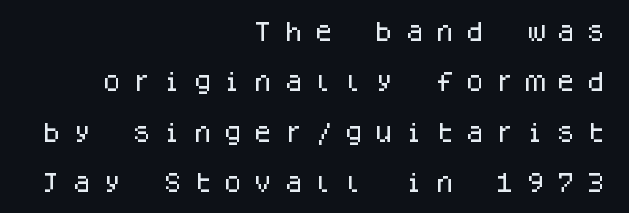
{"italic": "no", "underline": "no", "align": "right", "line_spacing": "loose", "line_spacing_ratio": 2.4, "letter_spacing": "wide", "letter_spacing_em": 0.44, "glyph_px": 21}
